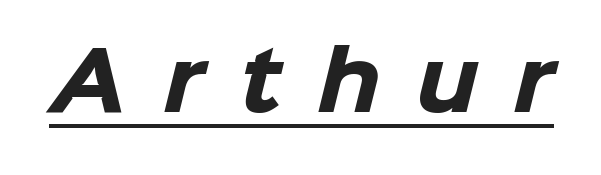
Q: Is the text bold? A: Yes.
Q: Is the typeface a serif or a sans-serif typeface? A: Sans-serif.
Q: Is the text underlined? A: Yes.
Q: Is the spacing between letters normal or unusually wide? A: Unusually wide.
Q: Width (condensed, normal, or wide)? A: Normal.
Q: Stroke contrast? A: Low.
Q: x-height? A: Medium.
Q: Monospaced? A: No.
